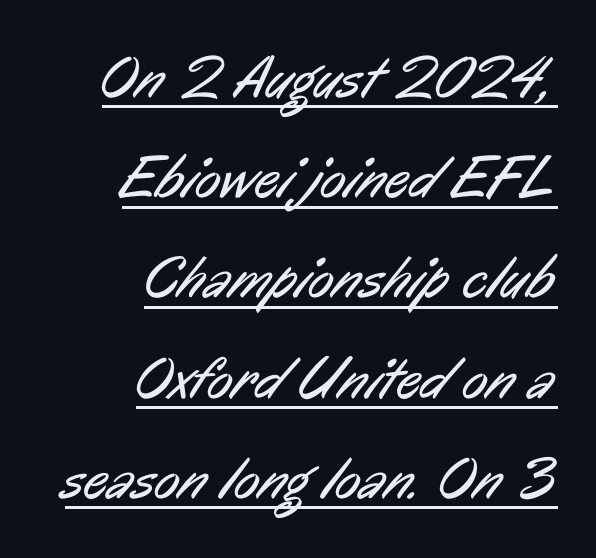
The image shows 60 px regular-weight, condensed sans-serif type; set right-aligned, normal line spacing (1.67x), normal letter spacing, underlined; low stroke contrast and a medium x-height.
